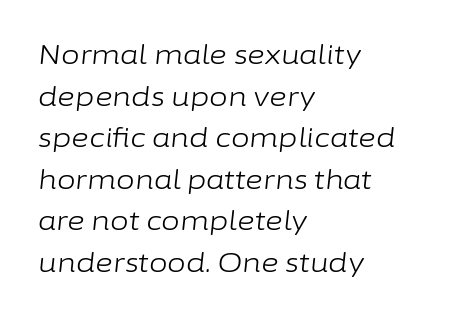
The line-height multiplier appears to be the usual default. One-word summary of the alignment: left. The face looks like a standard text weight, possibly lighter. These lines were composed using italics. Look at the tracking — it's just the regular setting, nothing added. Any mark beneath the type? The region is blank.
